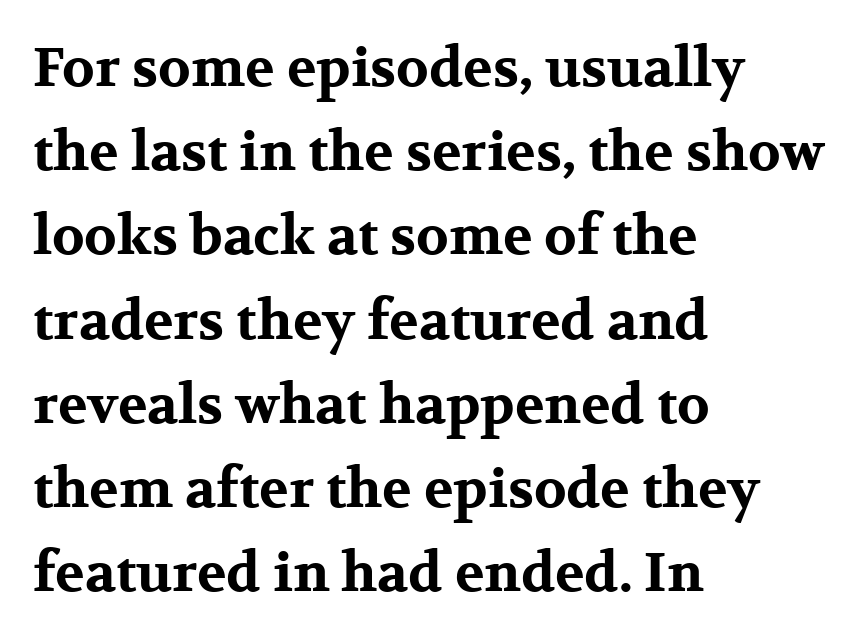
Q: Is the text bold? A: Yes.
Q: Is the text italic (slanted)? A: No, it is upright.
Q: Is the typeface a serif or a sans-serif typeface? A: Serif.
Q: Is the text underlined? A: No.
Q: How is the paragraph aligned? A: Left-aligned.
Q: Is the spacing between letters normal or unusually wide? A: Normal.
Q: Is the spacing between lines tight, normal or loose? A: Normal.
Q: Width (condensed, normal, or wide)? A: Wide.
Q: Stroke contrast? A: Medium.
Q: x-height? A: Medium.
Q: Monospaced? A: No.
